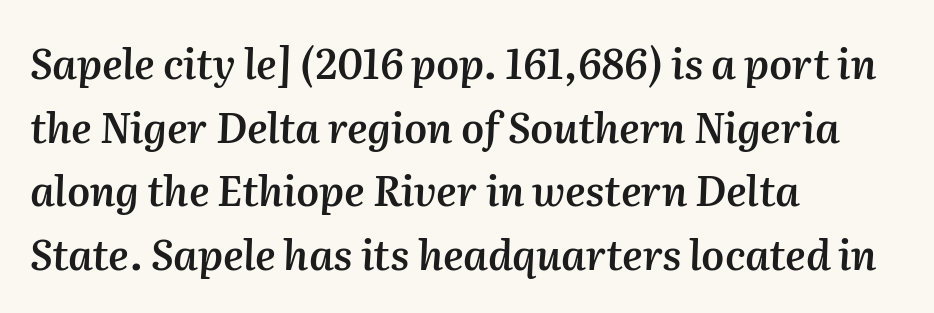
{"italic": "yes", "lean": "right", "slant_degrees": 2, "bold": "semi", "weight": "semibold", "width": "normal", "stroke_contrast": "medium", "x_height": "medium", "monospaced": "no", "underline": "no", "align": "left", "line_spacing": "normal", "line_spacing_ratio": 1.55, "letter_spacing": "normal", "letter_spacing_em": 0.0, "glyph_px": 41}
